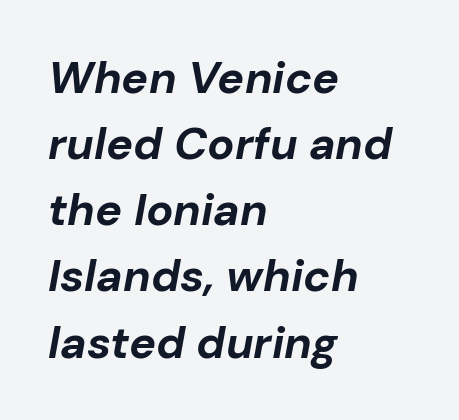
{"italic": "yes", "lean": "right", "slant_degrees": 10, "bold": "yes", "weight": "bold", "width": "normal", "stroke_contrast": "low", "x_height": "medium", "monospaced": "no", "underline": "no", "align": "left", "line_spacing": "normal", "line_spacing_ratio": 1.47, "letter_spacing": "normal", "letter_spacing_em": 0.0, "glyph_px": 45}
